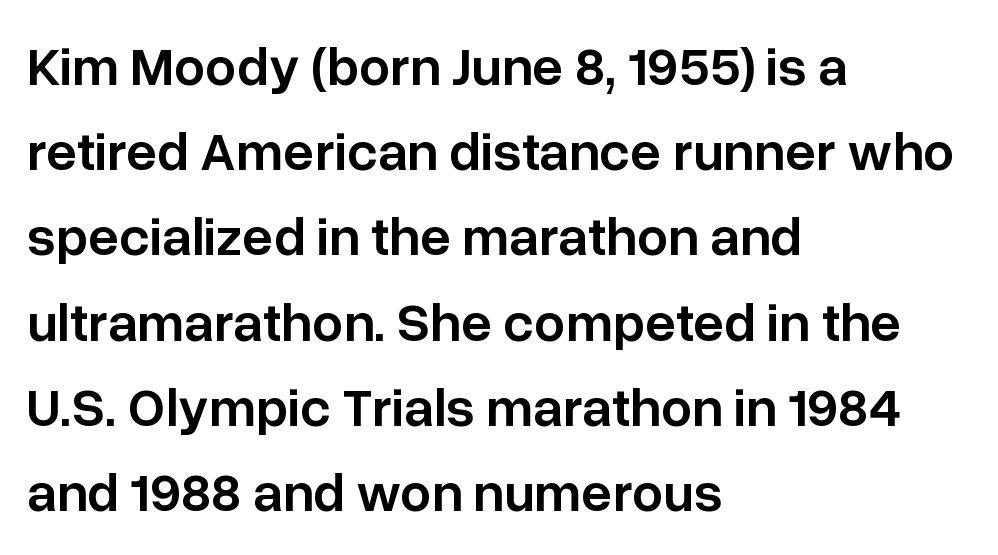
Q: Is the text bold? A: Semi-bold.
Q: Is the text italic (slanted)? A: No, it is upright.
Q: Is the typeface a serif or a sans-serif typeface? A: Sans-serif.
Q: Is the text underlined? A: No.
Q: How is the paragraph aligned? A: Left-aligned.
Q: Is the spacing between letters normal or unusually wide? A: Normal.
Q: Is the spacing between lines tight, normal or loose? A: Normal.
Q: Width (condensed, normal, or wide)? A: Normal.
Q: Stroke contrast? A: Low.
Q: x-height? A: Medium.
Q: Monospaced? A: No.
